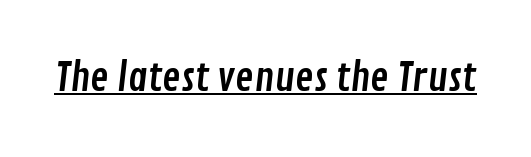
Looks like regular typesetting: each glyph gets only the width it needs. I'd call this a sans setting — the letters go barefoot. Glyph-to-glyph distance matches everyday printed text. The typesetter has applied underlining to the passage shown.
